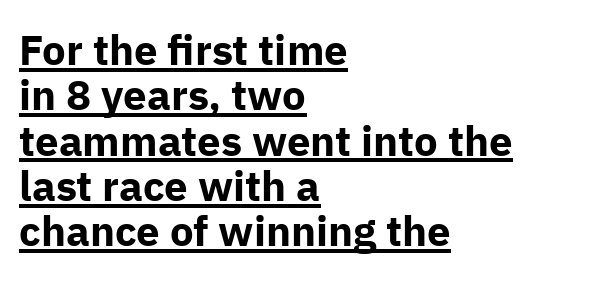
Q: Is the text bold? A: Yes.
Q: Is the text italic (slanted)? A: No, it is upright.
Q: Is the typeface a serif or a sans-serif typeface? A: Sans-serif.
Q: Is the text underlined? A: Yes.
Q: How is the paragraph aligned? A: Left-aligned.
Q: Is the spacing between letters normal or unusually wide? A: Normal.
Q: Is the spacing between lines tight, normal or loose? A: Tight.
Q: Width (condensed, normal, or wide)? A: Normal.
Q: Stroke contrast? A: Low.
Q: x-height? A: Medium.
Q: Monospaced? A: No.
